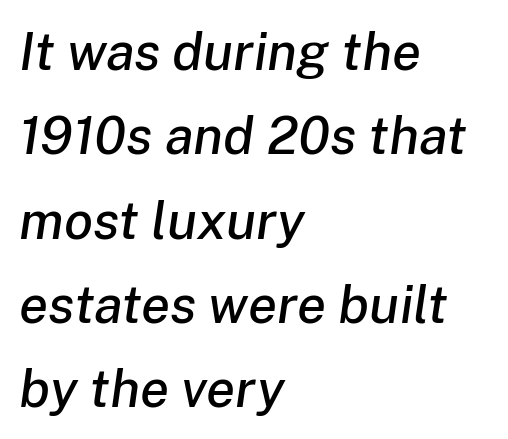
{"italic": "yes", "lean": "right", "slant_degrees": 8, "width": "normal", "stroke_contrast": "low", "x_height": "medium", "monospaced": "no", "underline": "no", "align": "left", "line_spacing": "normal", "line_spacing_ratio": 1.59, "letter_spacing": "normal", "letter_spacing_em": 0.0, "glyph_px": 53}
